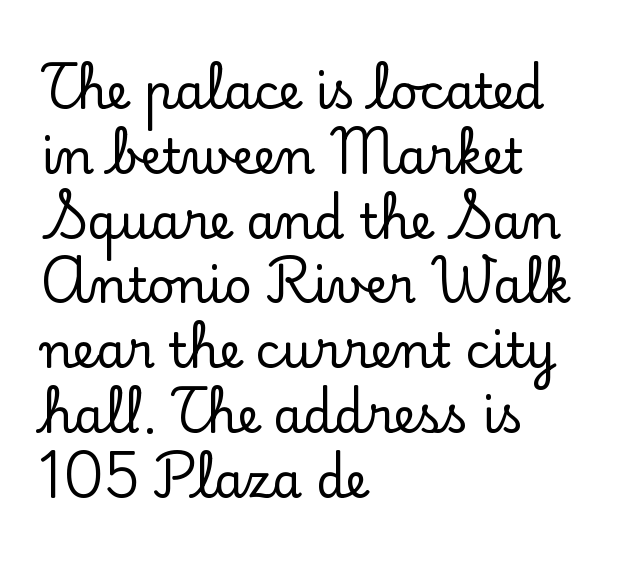
Looks like regular typesetting: each glyph gets only the width it needs. Nobody drew a line under any word here. If you drew a line through each stem, it would be perfectly vertical. What's the leading like? Ordinary, nothing unusual. Yep, those are serifs on the letters. These lines are set flush left with a ragged right edge.
